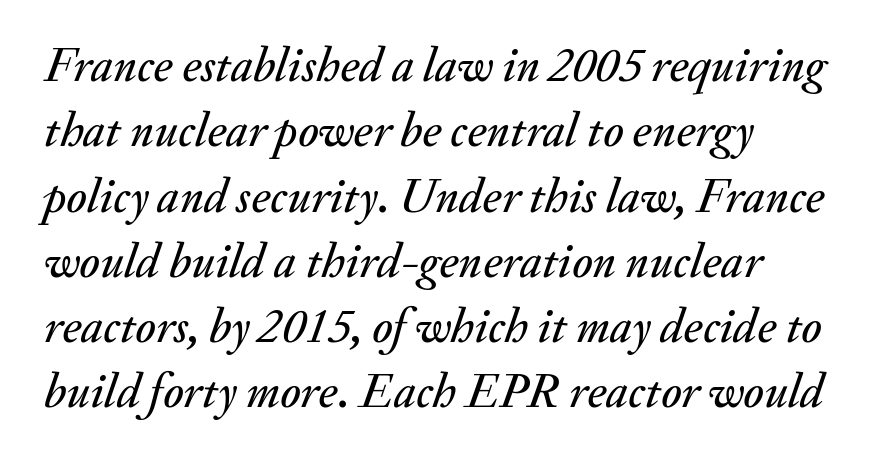
Q: Is the text italic (slanted)? A: Yes, it leans right by about 20 degrees.
Q: Is the text underlined? A: No.
Q: Is the spacing between letters normal or unusually wide? A: Normal.
Q: Is the spacing between lines tight, normal or loose? A: Normal.
Q: Width (condensed, normal, or wide)? A: Normal.
Q: Stroke contrast? A: Medium.
Q: x-height? A: Small.
Q: Monospaced? A: No.
